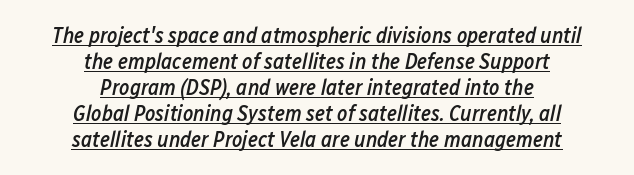
Compared with an ordinary text face, these strokes are moderately heavier — a semibold. Decoration check: the copy is underlined. Rendered with sloped, italic letterforms. Typeset on center — no edge is straight. There is no visible air inserted between adjacent glyphs.
